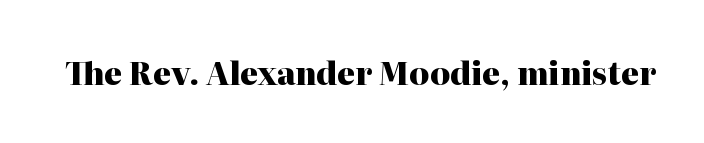
The image shows 31 px heavy serif type, upright; set normal letter spacing, not underlined; high stroke contrast and a medium x-height.
